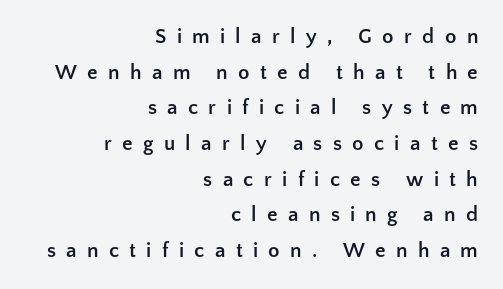
The image shows 21 px bold type, upright; set right-aligned, normal line spacing (1.7x), unusually wide letter spacing (+0.49 em), not underlined.
